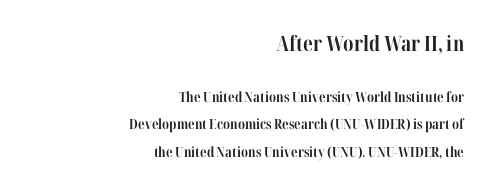
The image shows 21 px bold type, upright; set right-aligned, loose line spacing (1.99x), normal letter spacing, not underlined; the first (top) block is 1.5x larger.
